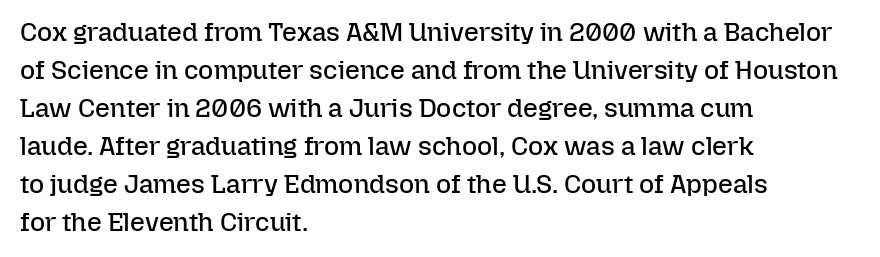
The image shows 26 px text type, upright; set left-aligned, normal line spacing (1.46x), normal letter spacing, not underlined.
